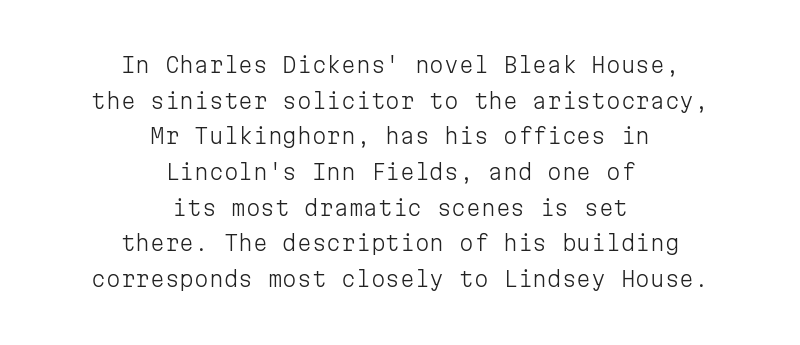
The image shows 21 px text type, upright; set centered, normal line spacing (1.7x), normal letter spacing, not underlined.
